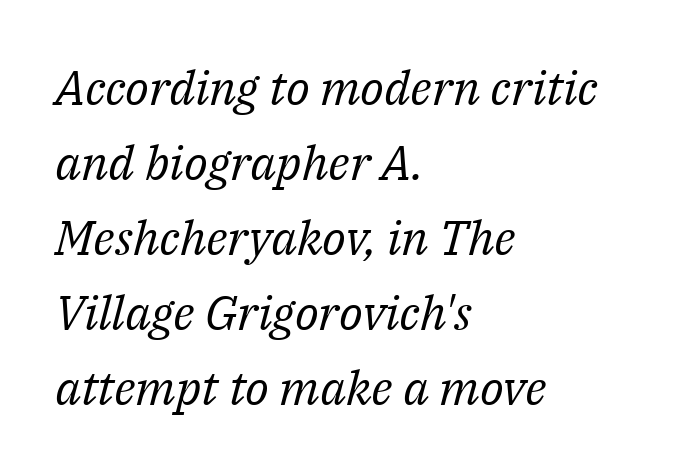
Vertically, the passage feels balanced, rows spaced as you'd expect. Honestly, there is no underline to notice here at all. If you drew a line through each stem, it would be angled. The face used here is seriffed, in the tradition of book romans.
